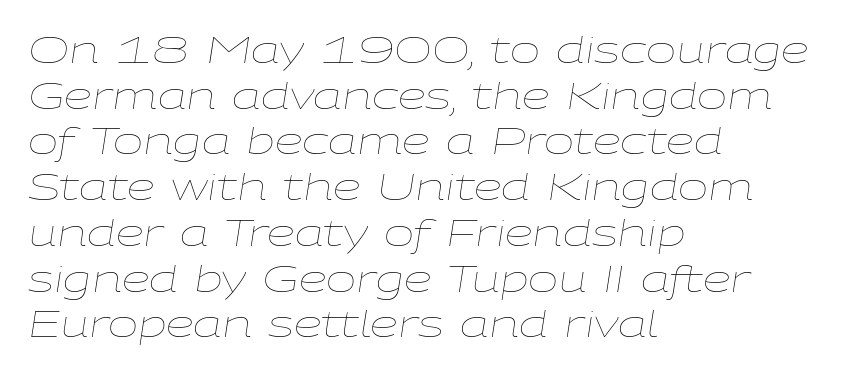
Q: Is the text bold? A: No.
Q: Is the text italic (slanted)? A: Yes, it leans right by about 9 degrees.
Q: Is the text underlined? A: No.
Q: How is the paragraph aligned? A: Left-aligned.
Q: Is the spacing between letters normal or unusually wide? A: Normal.
Q: Is the spacing between lines tight, normal or loose? A: Normal.
Q: Width (condensed, normal, or wide)? A: Wide.
Q: Stroke contrast? A: Low.
Q: x-height? A: Medium.
Q: Monospaced? A: No.
